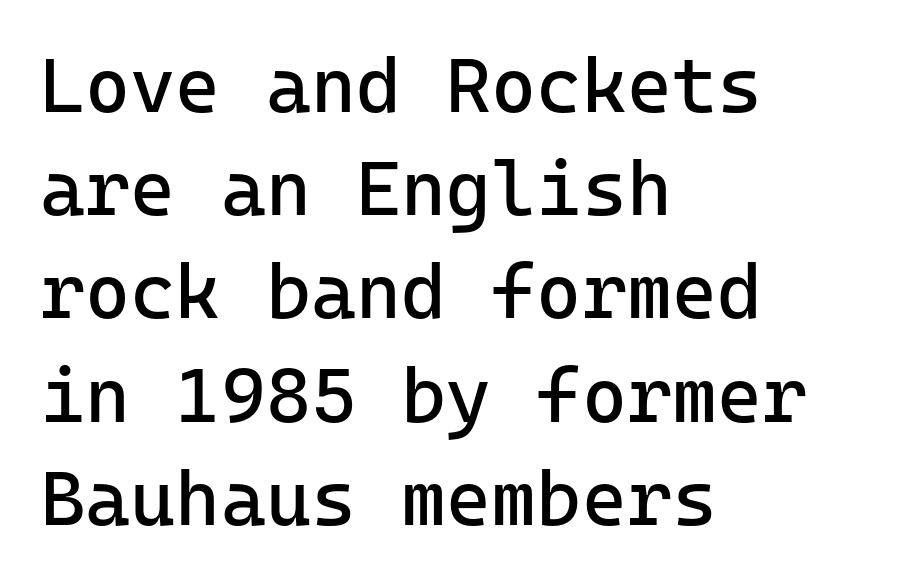
The image shows 77 px regular-weight sans-serif type, upright, monospaced; set left-aligned, normal line spacing (1.34x), normal letter spacing, not underlined; low stroke contrast and a medium x-height.
